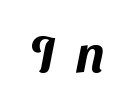
The image shows 51 px sans-serif type; set unusually wide letter spacing (+0.39 em), not underlined; medium stroke contrast and a medium x-height.
